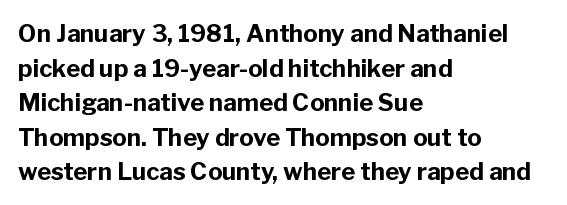
{"italic": "no", "bold": "yes", "underline": "no", "align": "left", "line_spacing": "normal", "line_spacing_ratio": 1.44, "letter_spacing": "normal", "letter_spacing_em": 0.0, "glyph_px": 24}
